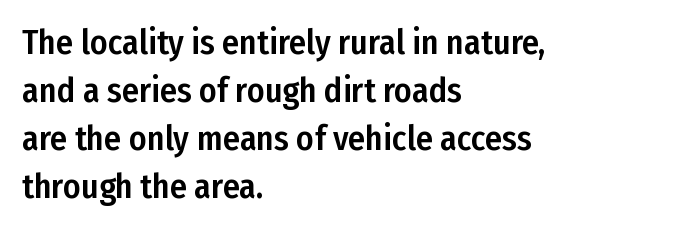
{"serif": "no", "italic": "no", "width": "condensed", "stroke_contrast": "low", "x_height": "medium", "monospaced": "no", "underline": "no", "align": "left", "line_spacing": "normal", "line_spacing_ratio": 1.41, "letter_spacing": "normal", "letter_spacing_em": 0.0, "glyph_px": 34}
